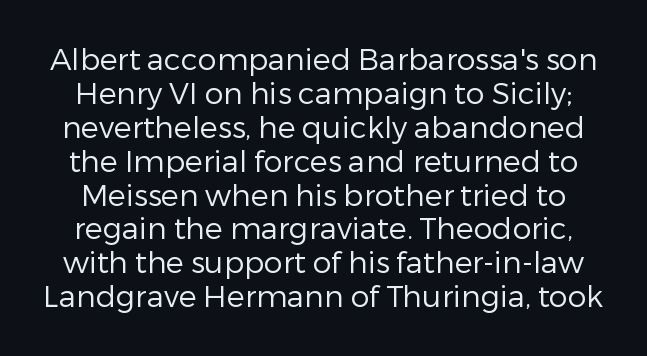
Q: Is the text bold? A: No.
Q: Is the text italic (slanted)? A: No, it is upright.
Q: Is the typeface a serif or a sans-serif typeface? A: Sans-serif.
Q: Is the text underlined? A: No.
Q: Is the spacing between letters normal or unusually wide? A: Normal.
Q: Is the spacing between lines tight, normal or loose? A: Tight.
Q: Width (condensed, normal, or wide)? A: Normal.
Q: Stroke contrast? A: Low.
Q: x-height? A: Medium.
Q: Monospaced? A: No.
